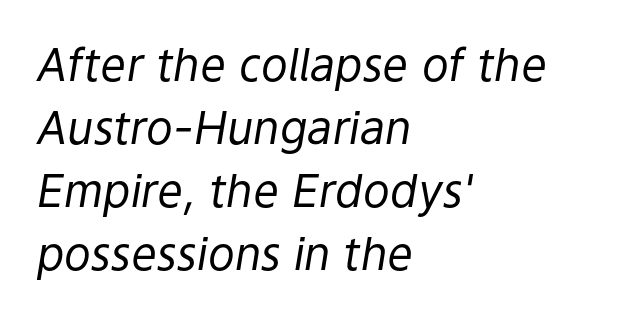
Q: Is the text bold? A: No.
Q: Is the text italic (slanted)? A: Yes, it leans right by about 9 degrees.
Q: Is the text underlined? A: No.
Q: How is the paragraph aligned? A: Left-aligned.
Q: Is the spacing between letters normal or unusually wide? A: Normal.
Q: Is the spacing between lines tight, normal or loose? A: Normal.
Q: Width (condensed, normal, or wide)? A: Normal.
Q: Stroke contrast? A: Low.
Q: x-height? A: Medium.
Q: Monospaced? A: No.
